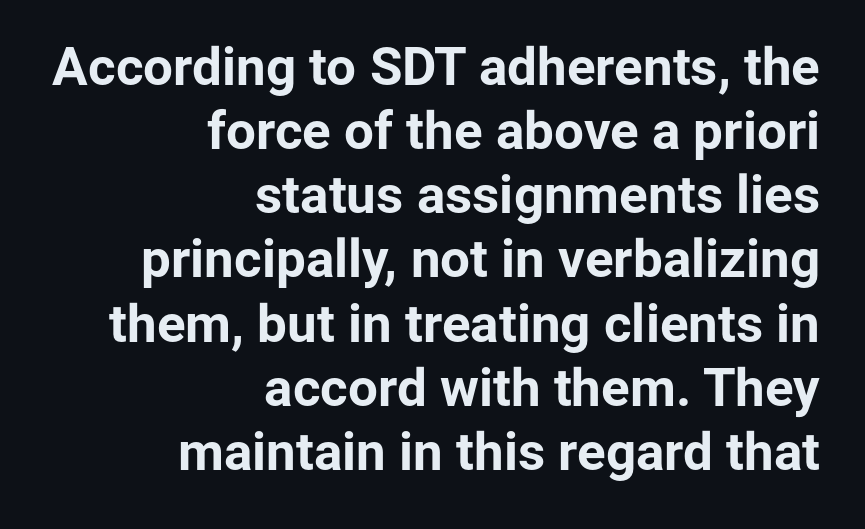
{"serif": "no", "italic": "no", "bold": "yes", "weight": "bold", "width": "normal", "stroke_contrast": "low", "x_height": "medium", "monospaced": "no", "underline": "no", "align": "right", "line_spacing_ratio": 1.21, "letter_spacing": "normal", "letter_spacing_em": 0.0, "glyph_px": 53}
